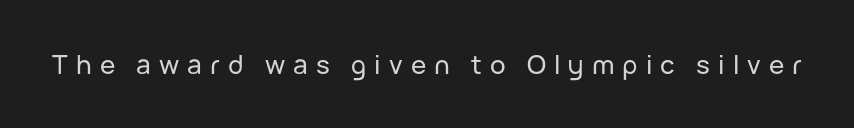
This is the regular roman posture of the typeface. The line texture is sparse and dotted thanks to wide tracking. Nobody drew a line under any word here.
